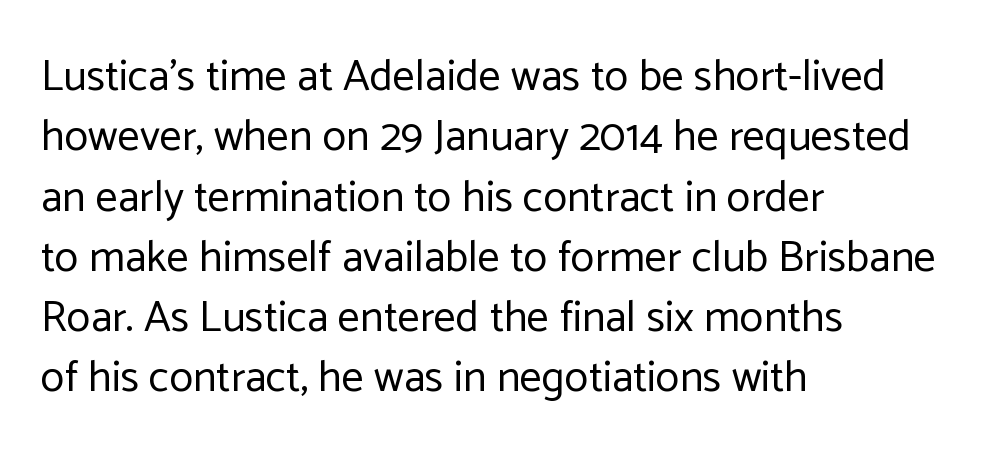
The foot of each line stays bare and open. Stem width sits at or under what a default text font uses. How would I describe the line gaps? Plain and ordinary. This sample uses a sans-serif face.
